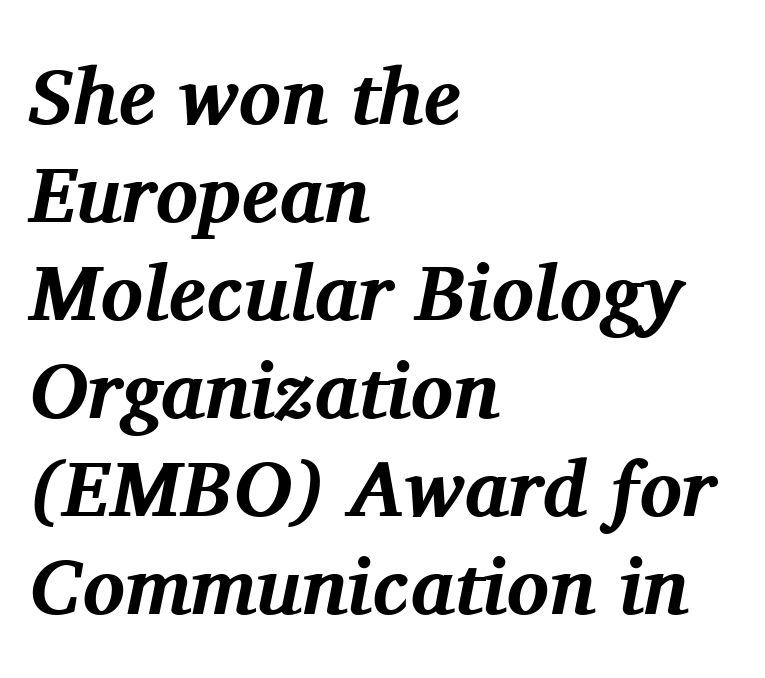
Decoration check: the copy has no underline. Short note: letters normally spaced. What kind of face is this? One with serifs. Each line starts at the same left margin while the right side varies.
